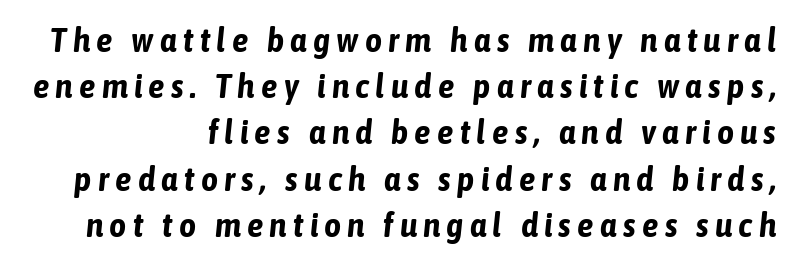
The letters advance in unequal steps, a hallmark of proportional type. Regarding leading, the lines here are spaced in the standard way. Which margin do the lines hug? The right one — the left edge is uneven. Has an underline been added? It has not.
